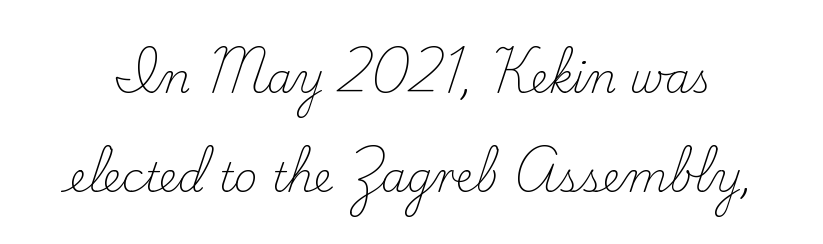
Short note: letters normally spaced. The rendering uses natural spacing where letterforms have individual widths. The typeface has the unassuming heft of standard copy or less. This rendering employs a face with finishing strokes, i.e., a serif.
